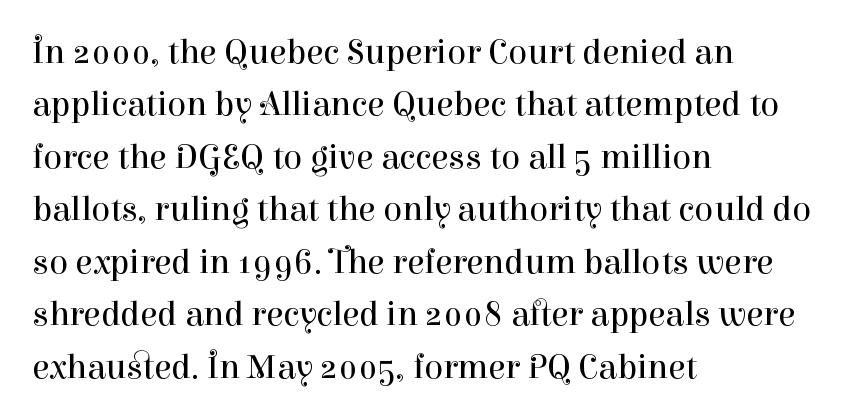
The image shows 35 px regular-weight serif type, upright; set left-aligned, normal line spacing (1.5x), normal letter spacing, not underlined; high stroke contrast and a medium x-height.
